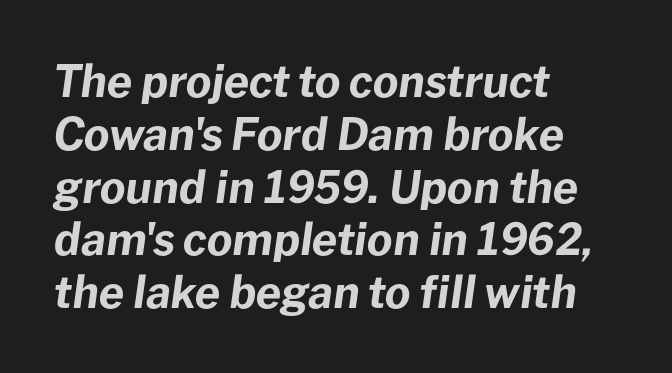
Q: Is the text bold? A: Yes.
Q: Is the text italic (slanted)? A: Yes, it leans right by about 8 degrees.
Q: Is the text underlined? A: No.
Q: How is the paragraph aligned? A: Left-aligned.
Q: Is the spacing between letters normal or unusually wide? A: Normal.
Q: Width (condensed, normal, or wide)? A: Normal.
Q: Stroke contrast? A: Low.
Q: x-height? A: Medium.
Q: Monospaced? A: No.
